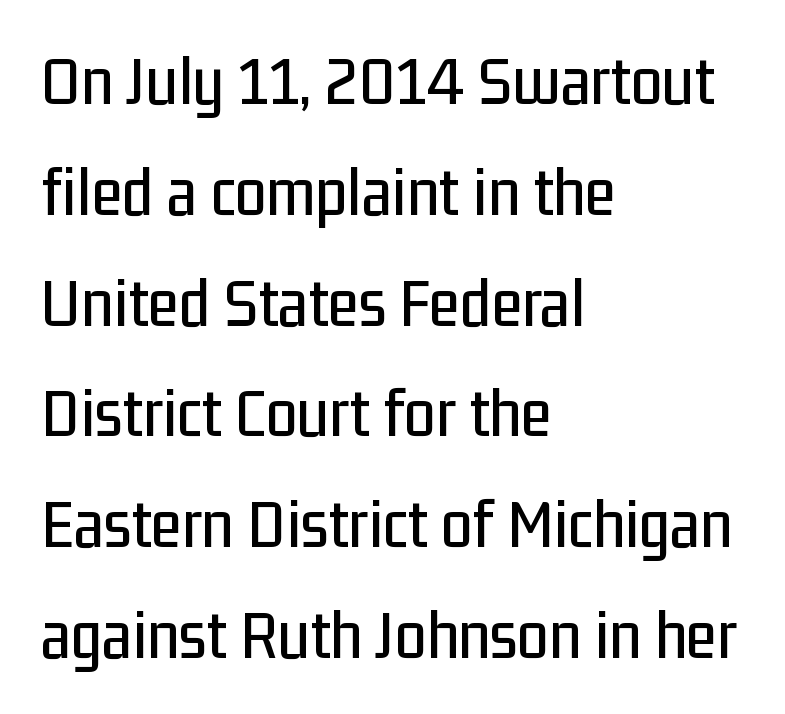
The image shows 71 px condensed sans-serif type, upright; set left-aligned, normal line spacing (1.56x), normal letter spacing, not underlined; low stroke contrast and a medium x-height.
